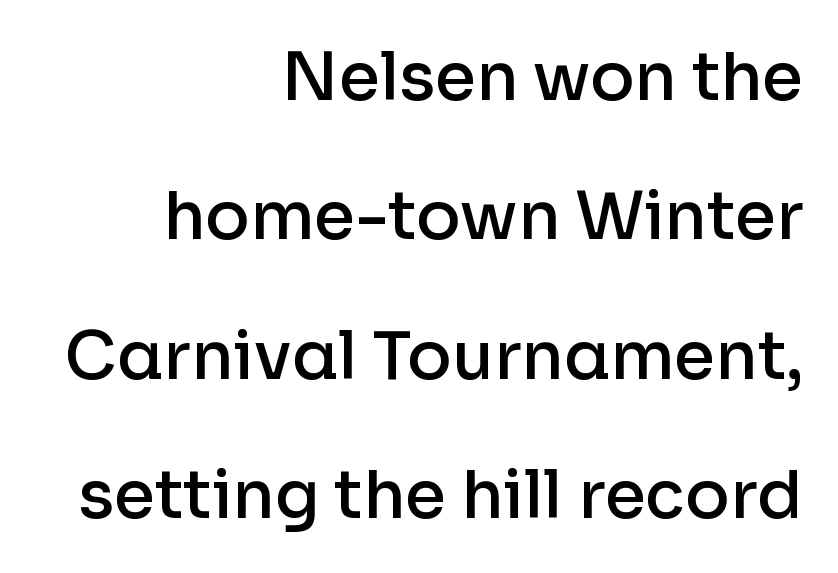
The image shows 66 px semibold sans-serif type, upright; set right-aligned, loose line spacing (2.11x), normal letter spacing, not underlined; low stroke contrast and a medium x-height.
